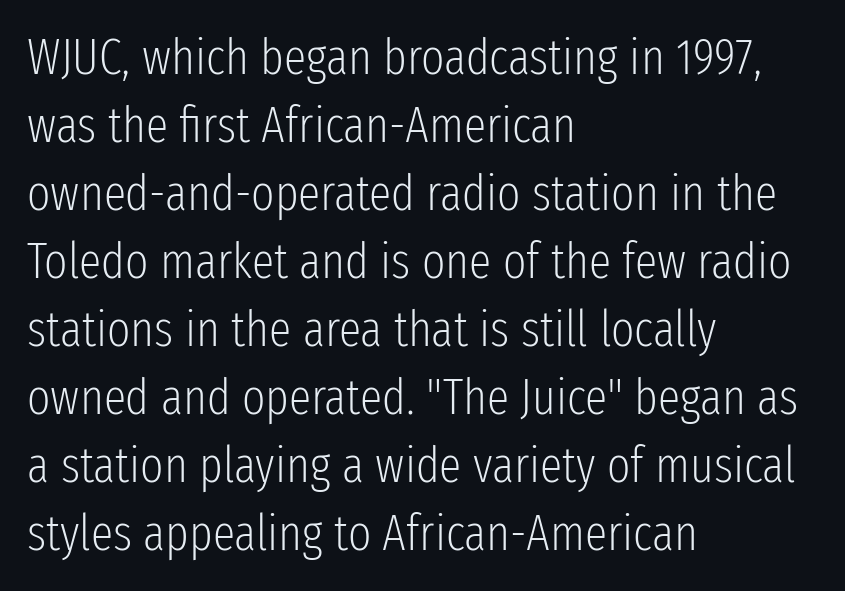
The image shows 50 px light, condensed sans-serif type, upright; set left-aligned, normal line spacing (1.36x), normal letter spacing, not underlined; low stroke contrast and a medium x-height.
